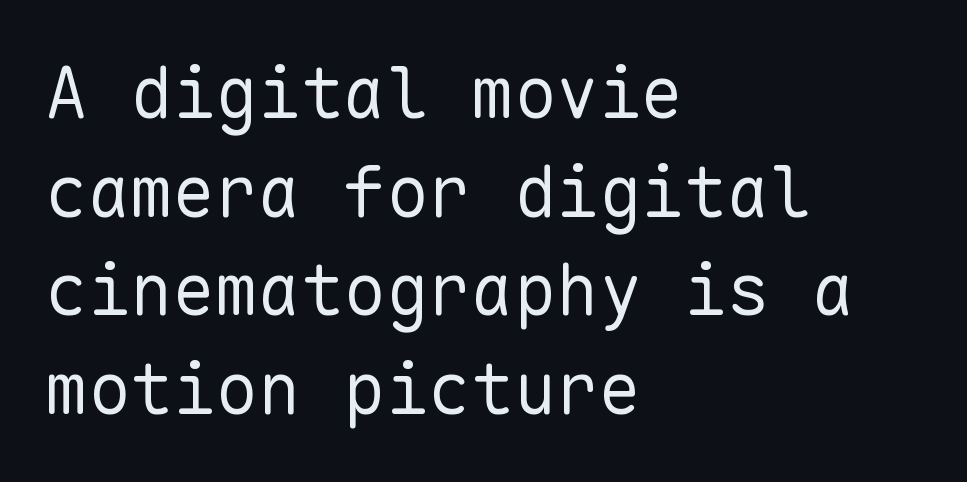
{"serif": "no", "italic": "no", "bold": "no", "weight": "regular", "width": "normal", "stroke_contrast": "low", "x_height": "medium", "monospaced": "yes", "underline": "no", "align": "left", "line_spacing": "normal", "line_spacing_ratio": 1.39, "letter_spacing": "normal", "letter_spacing_em": 0.0, "glyph_px": 71}
